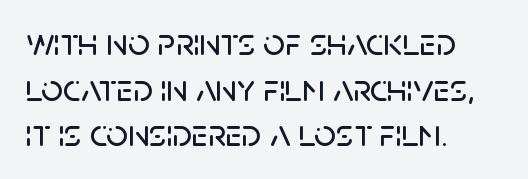
The characters display no serif detailing; their extremities are plain. Each row of text sits above clean, open space. Posture: upright roman. Typeset ragged right — the left edge is the straight one. Proportional: the letters do not fall into vertical columns. What stands out about the letter spacing? Nothing — it is the standard amount.
